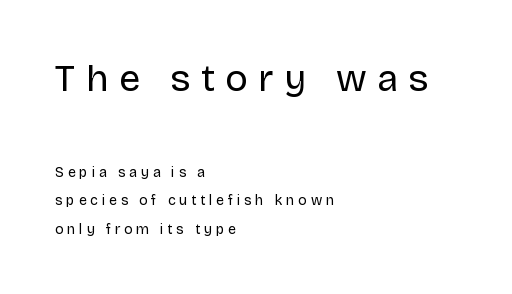
Q: Is the text bold? A: No.
Q: Is the text italic (slanted)? A: No, it is upright.
Q: Is the typeface a serif or a sans-serif typeface? A: Sans-serif.
Q: Is the text underlined? A: No.
Q: How is the paragraph aligned? A: Left-aligned.
Q: Is the spacing between letters normal or unusually wide? A: Unusually wide.
Q: Is the spacing between lines tight, normal or loose? A: Loose.
Q: Which block of text is set in a larger size, the first (top) or the second (bottom)? A: The first (top) one.
Q: Width (condensed, normal, or wide)? A: Normal.
Q: Stroke contrast? A: Low.
Q: x-height? A: Large.
Q: Monospaced? A: No.
